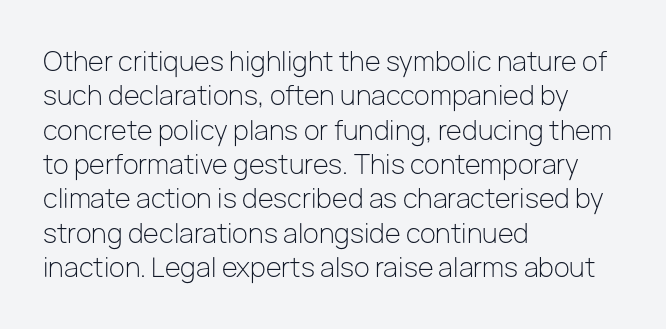
The image shows 26 px text type, upright; set left-aligned, normal line spacing (1.32x), normal letter spacing, not underlined.
